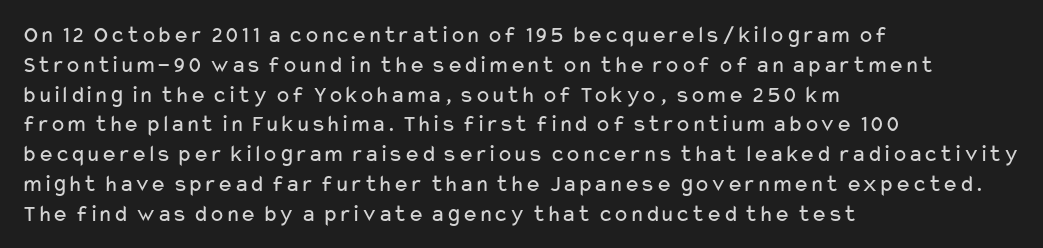
The image shows 24 px text type, upright; set left-aligned, line spacing 1.24x, normal letter spacing, not underlined.
